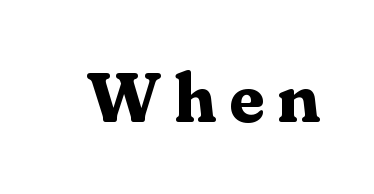
{"serif": "yes", "italic": "no", "bold": "yes", "weight": "bold", "width": "normal", "stroke_contrast": "medium", "x_height": "medium", "monospaced": "no", "underline": "no", "glyph_px": 69}
